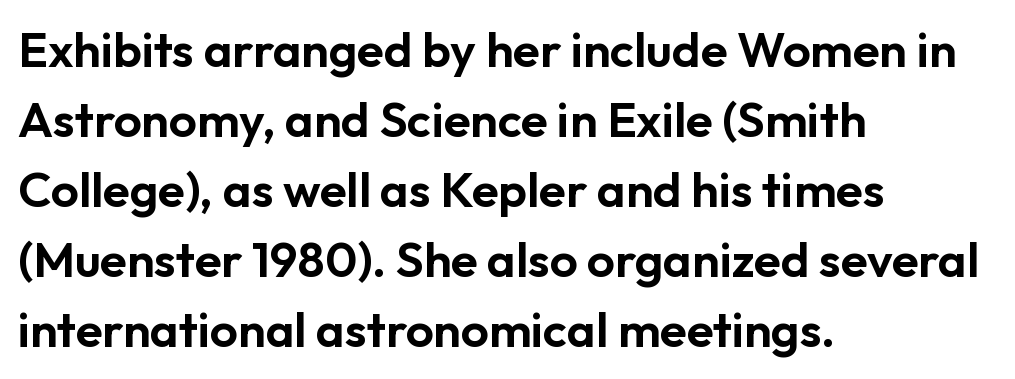
{"serif": "no", "italic": "no", "width": "normal", "stroke_contrast": "low", "x_height": "medium", "monospaced": "no", "underline": "no", "align": "left", "line_spacing": "normal", "line_spacing_ratio": 1.43, "letter_spacing": "normal", "letter_spacing_em": 0.0, "glyph_px": 49}
